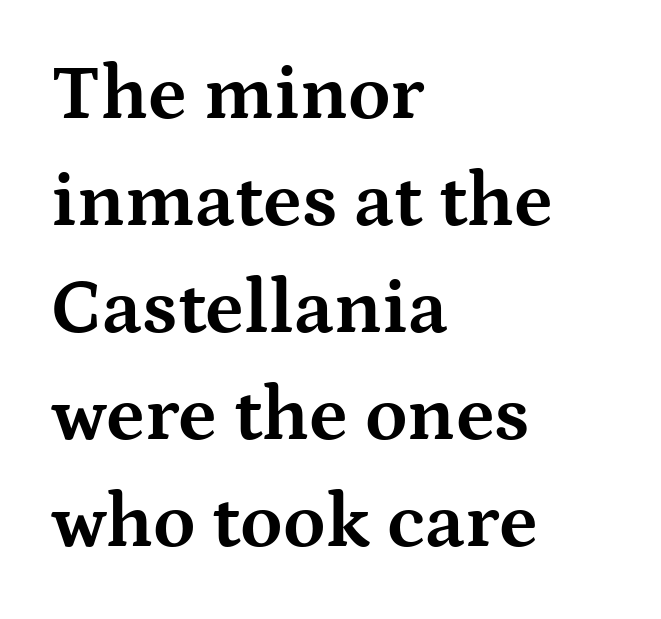
This is heavy type, rendered in bold. This rendering features lettering with no underline. Old-style or modern, the face here clearly has serifs. Spacing between characters is what you'd get straight out of the box. Teacher's note: observe the even left margin — that is flush-left alignment.
